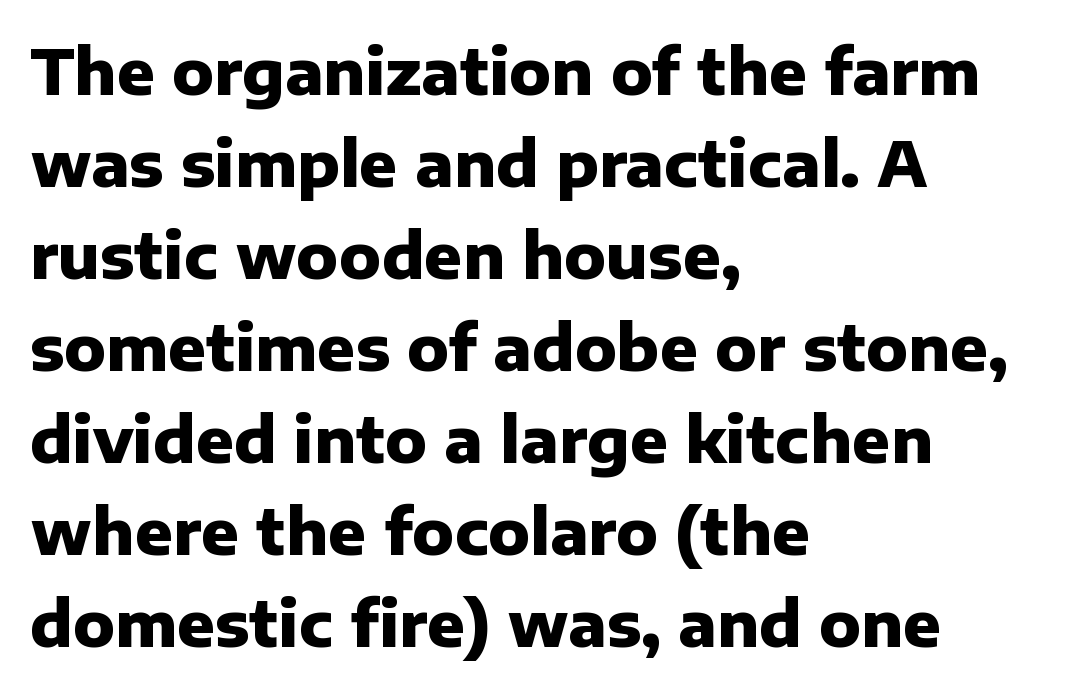
{"serif": "no", "italic": "no", "bold": "yes", "weight": "heavy", "width": "normal", "stroke_contrast": "low", "x_height": "medium", "monospaced": "no", "underline": "no", "align": "left", "line_spacing": "normal", "line_spacing_ratio": 1.46, "letter_spacing": "normal", "letter_spacing_em": 0.0, "glyph_px": 63}
